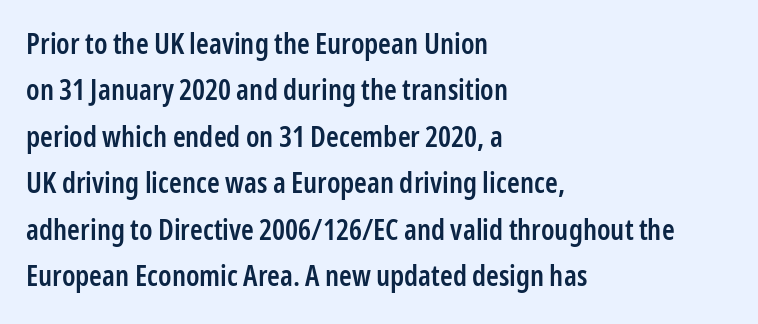
Notice the strokes are somewhat thickened but not fully heavy: this is a semibold. Honestly, the letter spacing is just normal — you wouldn't notice it. In CSS terms this would be text-align: left. Stroke terminals: plain, sans-serif.
